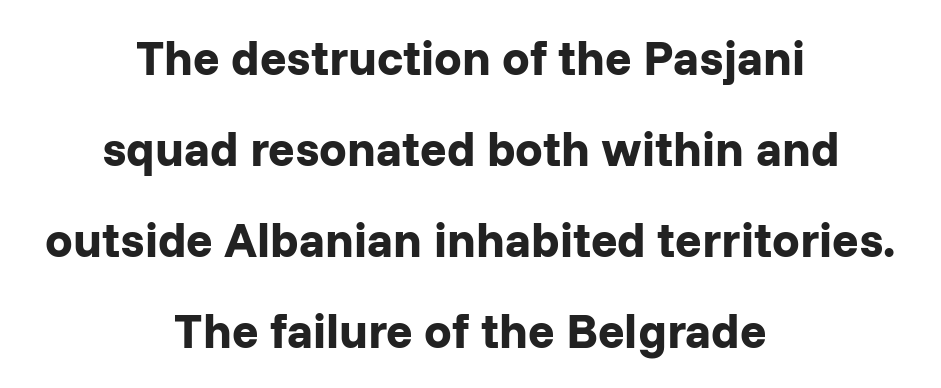
{"serif": "no", "italic": "no", "bold": "yes", "weight": "bold", "width": "normal", "stroke_contrast": "low", "x_height": "medium", "monospaced": "no", "underline": "no", "align": "center", "line_spacing_ratio": 1.86, "letter_spacing": "normal", "letter_spacing_em": 0.0, "glyph_px": 49}
